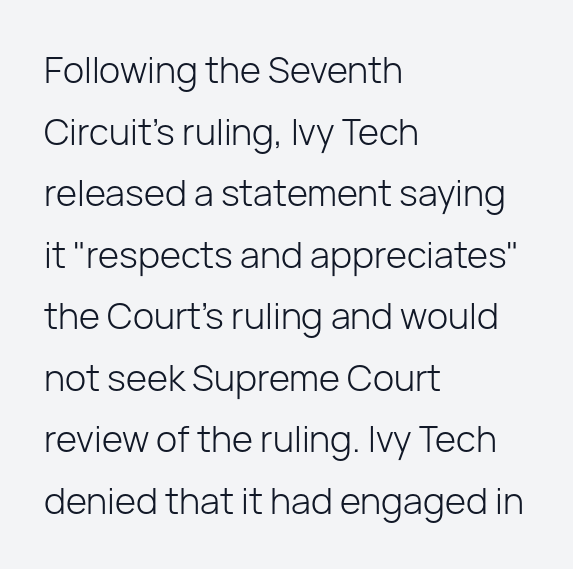
The image shows 36 px light sans-serif type, upright; set left-aligned, line spacing 1.71x, normal letter spacing, not underlined; low stroke contrast and a medium x-height.
